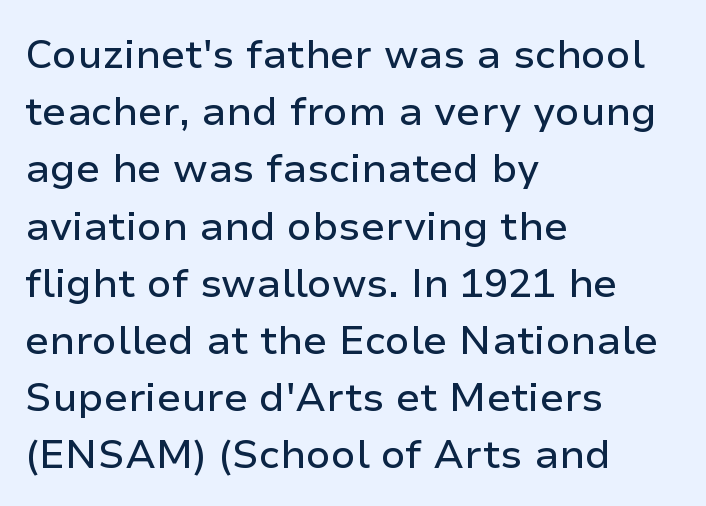
Serifs: no, the terminals of the letterforms are clean. How are the letters spaced? Ordinarily, with no added tracking. One glance says typical: line gaps are just what's usual. Line beginnings align vertically; line endings do not.
